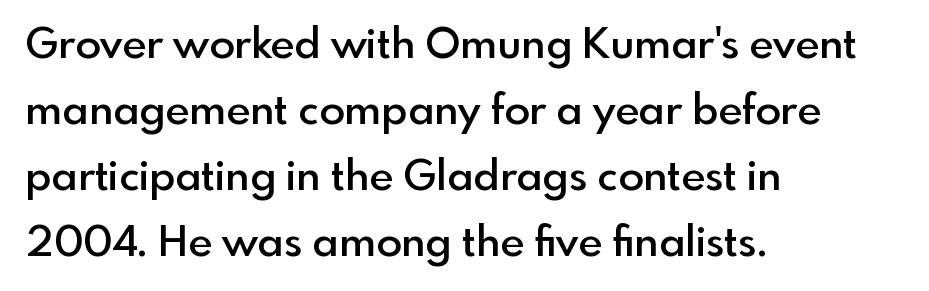
The letters stand upright; this is a roman face. Students, observe: this is what conventionally led text looks like. The horizontal fit of the characters is conventional and even. The glyphs in this specimen are sans serif.
